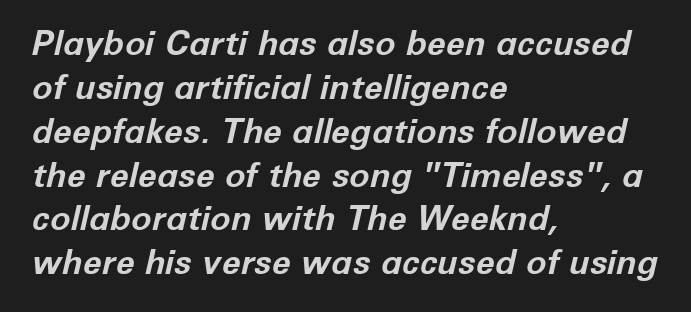
Does extra space separate the letters? No, they use regular spacing. This rendering uses left alignment, leaving the right contour irregular. Glance below the letters and you will spot only blank space. Horizontal bands of white between lines are of average thickness. Look at the stroke-to-counter ratio: heavy, a bold. The passage shown is typed in a proportional face where columns would drift.
